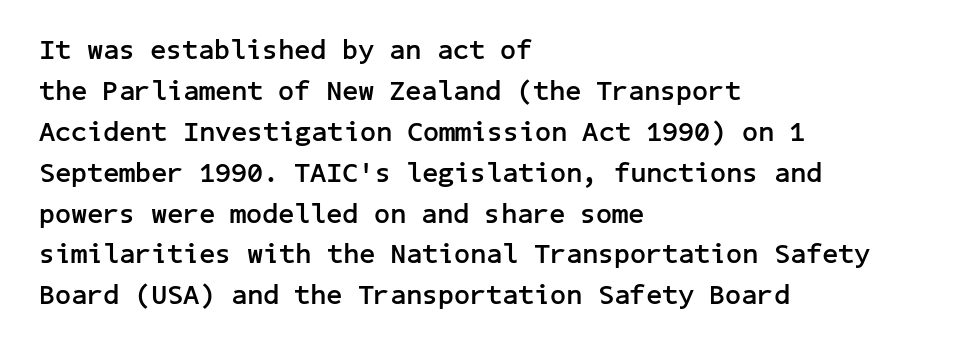
You can tell from the bare stems that sans-serif type was used. Notice how thick the strokes are: this is what a full bold looks like. Letter spacing: default. Style check: upright.
